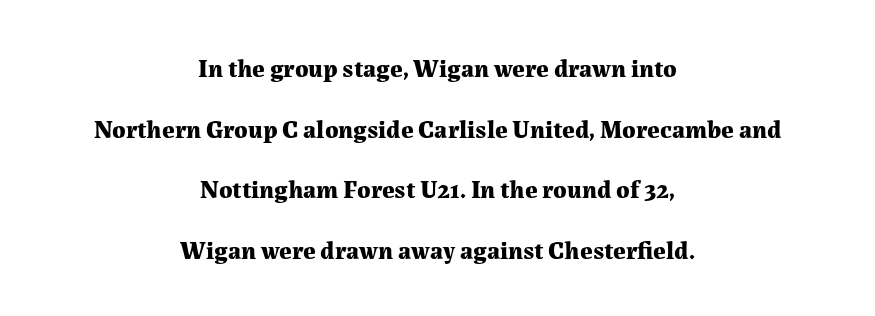
{"italic": "no", "bold": "yes", "underline": "no", "align": "center", "line_spacing": "loose", "line_spacing_ratio": 2.43, "letter_spacing": "normal", "letter_spacing_em": 0.0, "glyph_px": 25}
